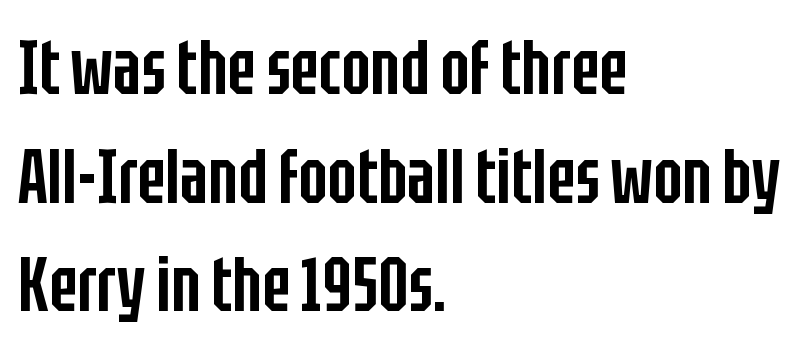
{"serif": "no", "italic": "no", "bold": "semi", "weight": "semibold", "width": "condensed", "stroke_contrast": "low", "x_height": "large", "monospaced": "no", "underline": "no", "align": "left", "line_spacing": "normal", "line_spacing_ratio": 1.43, "letter_spacing": "normal", "letter_spacing_em": 0.0, "glyph_px": 76}
